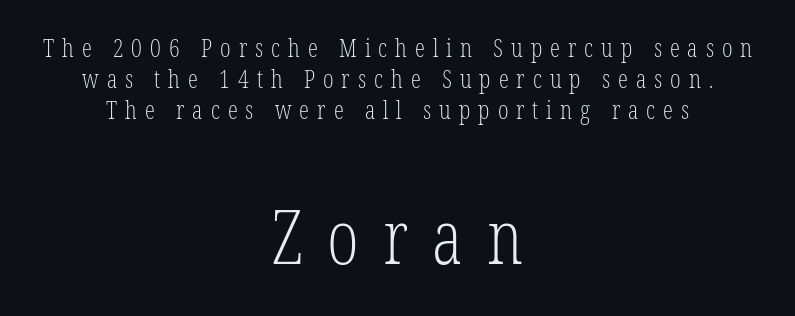
{"serif": "yes", "italic": "no", "bold": "no", "weight": "light", "width": "condensed", "stroke_contrast": "low", "x_height": "medium", "monospaced": "no", "underline": "no", "align": "center", "line_spacing_ratio": 1.24, "letter_spacing": "wide", "letter_spacing_em": 0.32, "larger_block": "second", "size_ratio": 3.0, "glyph_px": 75}
